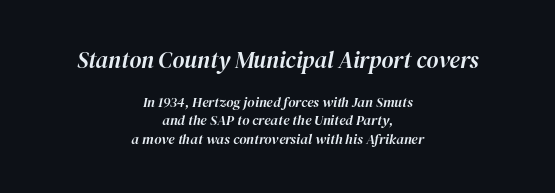
Tracking value appears to be zero — textbook default spacing. The passage shown leans; its letterforms are oblique. Check under the words: just untouched page. A student would notice the top passage is typeset larger than what follows. The vertical gap from one line to the next is medium. The typesetter chose a symmetrical, centered arrangement here.
